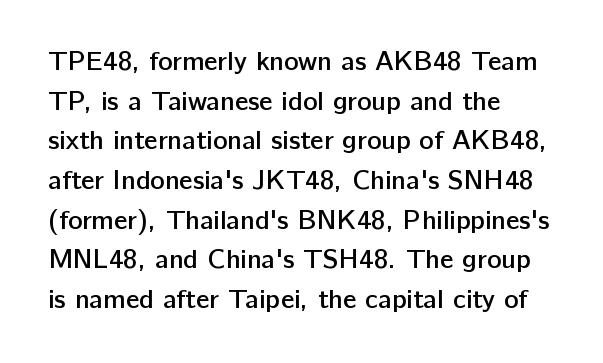
The image shows 27 px text type, upright; set left-aligned, normal line spacing (1.47x), normal letter spacing, not underlined.
